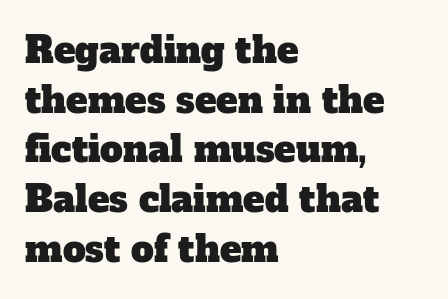
Does extra space separate the letters? No, they use regular spacing. The passage shown is not underscored anywhere. What kind of face is this? One with serifs. Looks like regular typesetting: each glyph gets only the width it needs. Summary of vertical rhythm: regular, with standard interline spacing.
